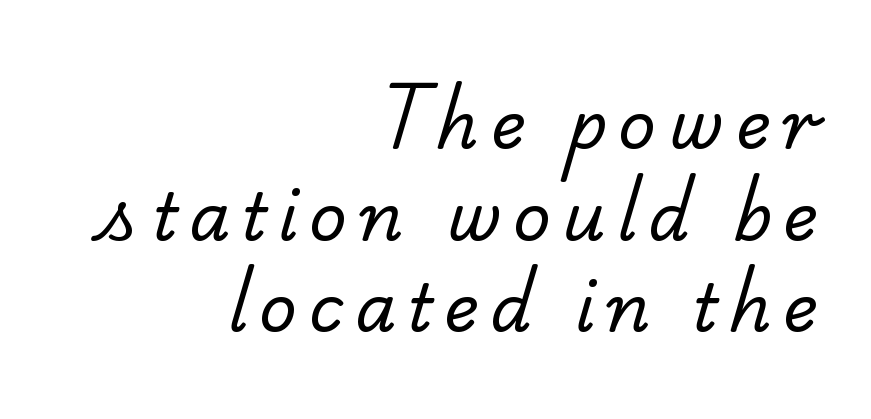
{"bold": "no", "weight": "regular", "width": "normal", "stroke_contrast": "low", "x_height": "small", "monospaced": "no", "underline": "no", "align": "right", "line_spacing": "normal", "line_spacing_ratio": 1.39, "glyph_px": 66}
